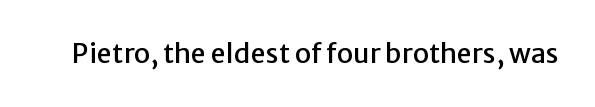
This rendering leaves character spacing at its baseline value. Has an underline been added? It has not. No italicization has been applied; the sample stays upright.
